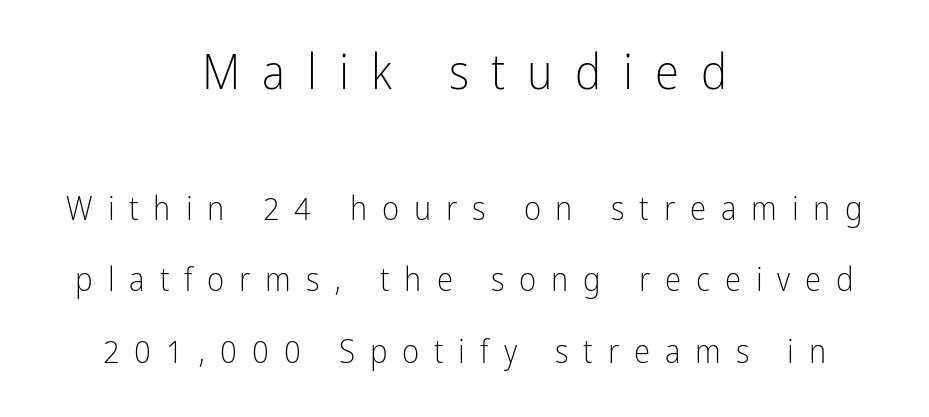
The image shows 49 px light, condensed sans-serif type, upright; set centered, loose line spacing (2.17x), unusually wide letter spacing (+0.45 em), not underlined; the first (top) block is 1.48x larger; low stroke contrast and a medium x-height.
